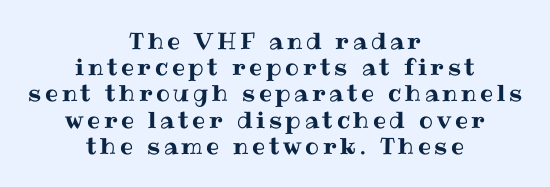
The image shows 23 px text type, upright; set centered, tight line spacing (1.14x), not underlined.
